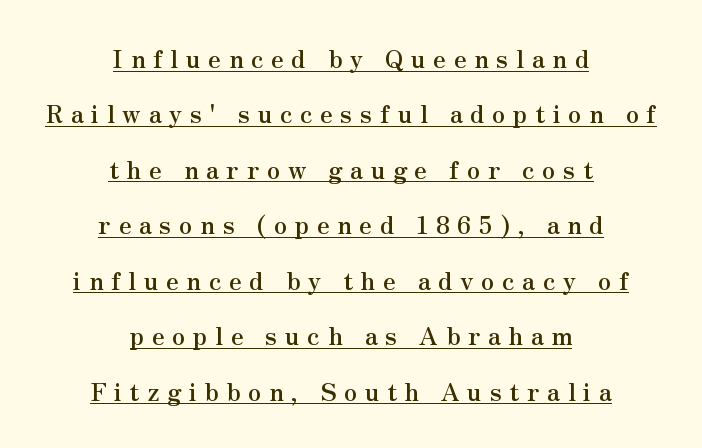
The face used here has the dense, thick strokes of a bold. A typographer would call this underscored text. Baseline-to-baseline distance is far greater than the letter height. This rendering uses center alignment, leaving both contours irregular but symmetric.
